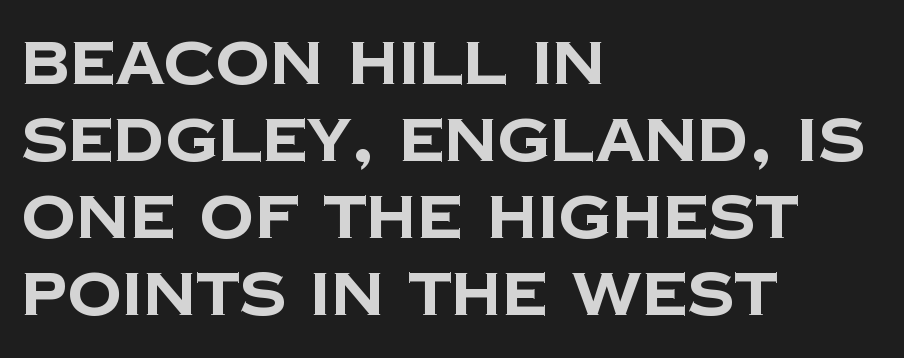
Nobody touched the tracking dial on this one. The setting favours the left margin, as ordinary paragraphs usually do. Varying glyph widths throughout — classic text-font behaviour. These lines carry a lot of weight — the face is fully bold.
